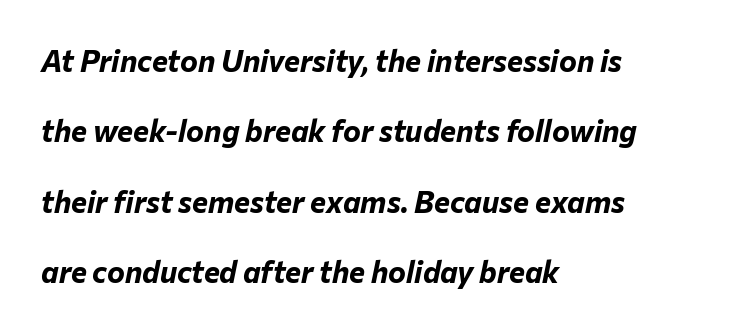
Does extra space separate the letters? No, they use regular spacing. If you measured baseline to baseline, you'd find a long distance. The words here are not underlined. A classic flush-left, rag-right setting is used for this passage. Weight check: bold — yes, fully. Here the designer chose a conventional face with non-uniform glyph widths.
